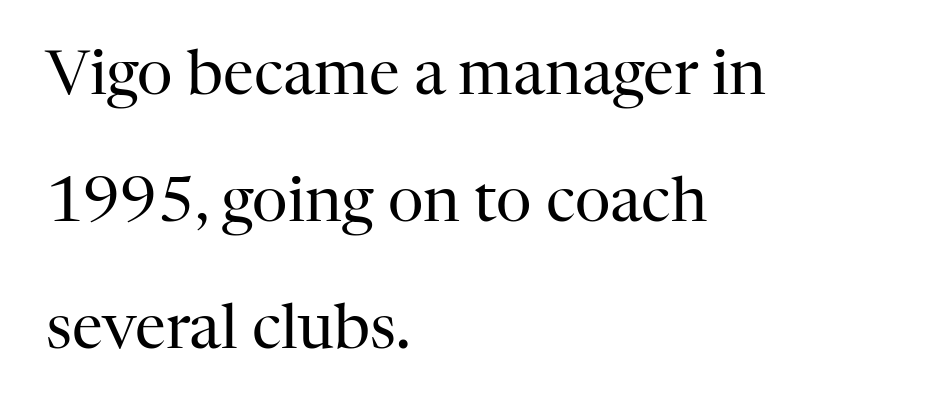
{"serif": "yes", "italic": "no", "bold": "no", "weight": "regular", "width": "normal", "stroke_contrast": "high", "x_height": "medium", "monospaced": "no", "underline": "no", "align": "left", "line_spacing": "loose", "line_spacing_ratio": 2.05, "letter_spacing": "normal", "letter_spacing_em": 0.0, "glyph_px": 62}
